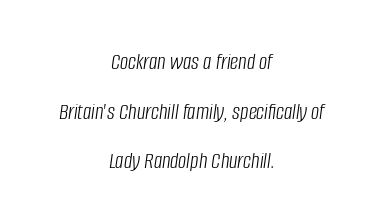
The image shows 23 px text type, italic (leaning right); set centered, loose line spacing (2.16x), normal letter spacing, not underlined.
